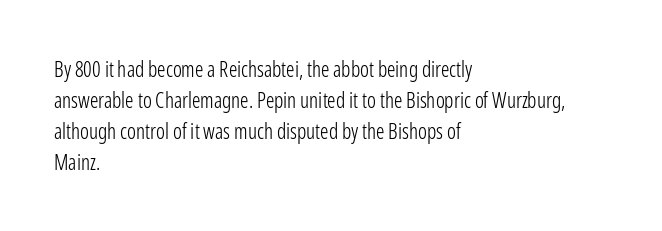
{"italic": "no", "bold": "no", "underline": "no", "align": "left", "line_spacing": "normal", "line_spacing_ratio": 1.47, "letter_spacing": "normal", "letter_spacing_em": 0.0, "glyph_px": 21}
